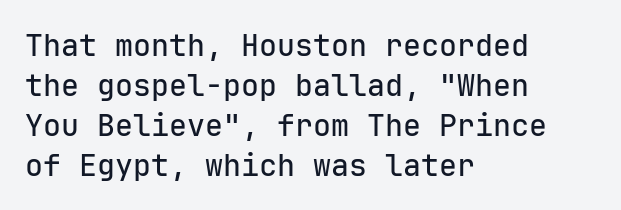
Stroke terminals: plain, sans-serif. Look at the tracking — it's just the regular setting, nothing added. This sample uses an upright cut, with every glyph sitting square on the baseline. This block has exactly the height ordinary leading produces.
